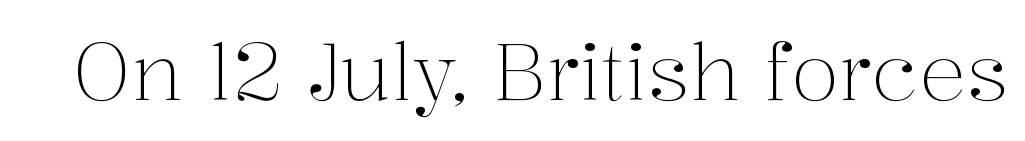
Q: Is the text bold? A: No.
Q: Is the text italic (slanted)? A: No, it is upright.
Q: Is the typeface a serif or a sans-serif typeface? A: Serif.
Q: Is the text underlined? A: No.
Q: Is the spacing between letters normal or unusually wide? A: Normal.
Q: Width (condensed, normal, or wide)? A: Normal.
Q: Stroke contrast? A: Medium.
Q: x-height? A: Medium.
Q: Monospaced? A: No.
